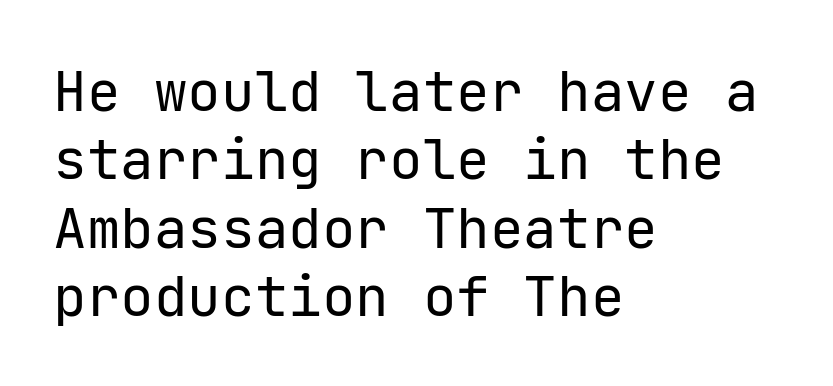
The image shows 56 px regular-weight sans-serif type, upright; set left-aligned, line spacing 1.22x, normal letter spacing, not underlined; low stroke contrast and a medium x-height.
